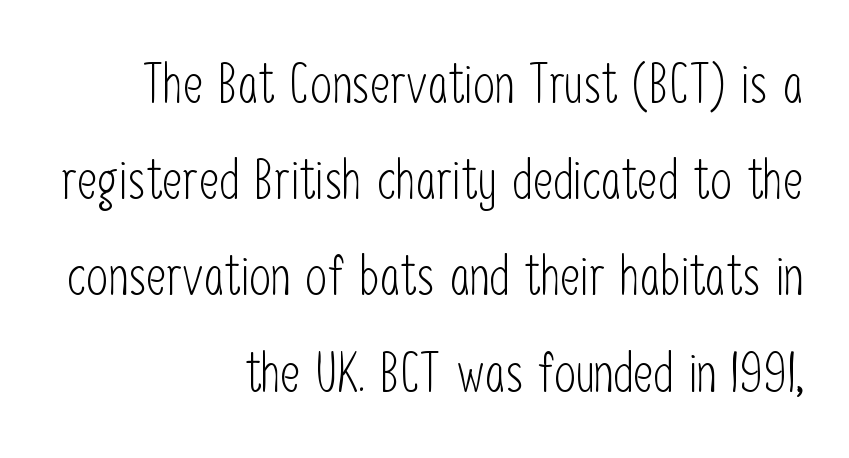
Q: Is the text bold? A: No.
Q: Is the text italic (slanted)? A: No, it is upright.
Q: Is the typeface a serif or a sans-serif typeface? A: Sans-serif.
Q: Is the text underlined? A: No.
Q: How is the paragraph aligned? A: Right-aligned.
Q: Is the spacing between letters normal or unusually wide? A: Normal.
Q: Width (condensed, normal, or wide)? A: Condensed.
Q: Stroke contrast? A: Low.
Q: x-height? A: Medium.
Q: Monospaced? A: No.
